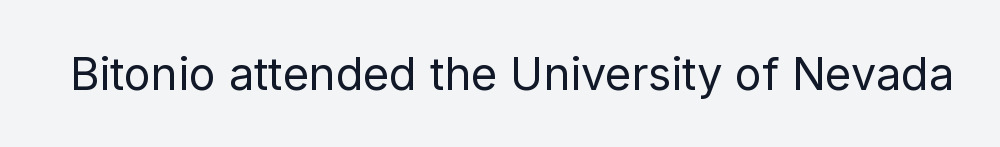
The image shows 45 px regular-weight sans-serif type, upright; set normal letter spacing, not underlined; low stroke contrast and a medium x-height.
